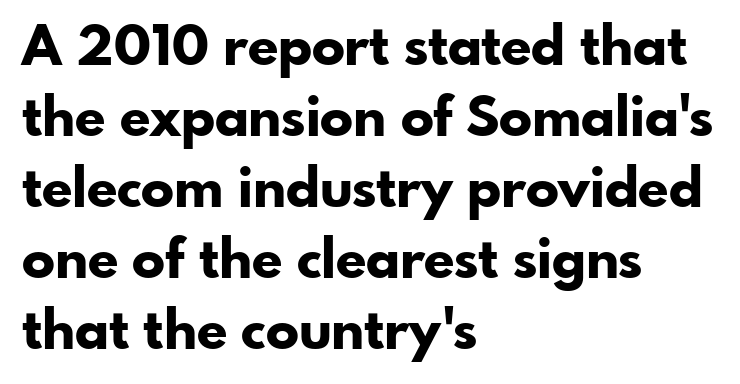
A typesetter would call this zero additional tracking. A student would call this left alignment; a typographer would say flush left, rag right. The passage shown stacks its lines at a standard gap. These lines are composed in type without serifs. The face used here is proportionally spaced, like ordinary book or web type.
